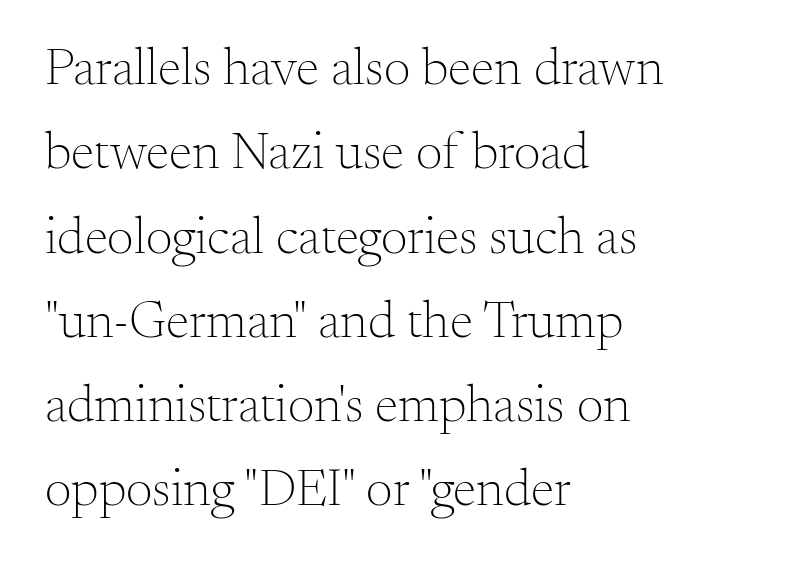
Unlike a clean sans, this face finishes its strokes with serifs. This rendering leaves character spacing at its baseline value. These lines are rendered in a variable-pitch font. Decoration check: the copy has no underline. The type sits square on the baseline with zero lean. Stems and bowls with no extra thickness — not bold.
